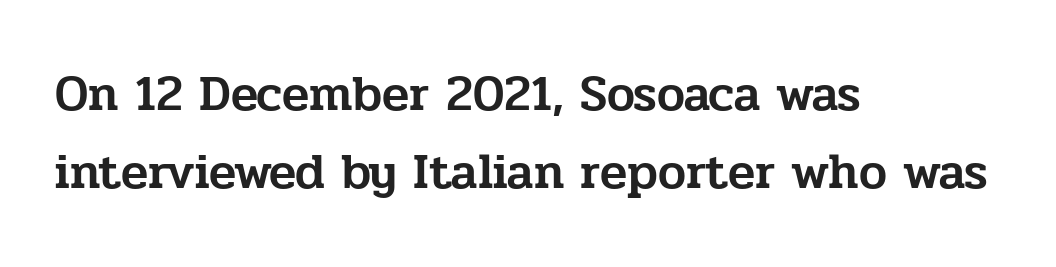
{"serif": "yes", "italic": "no", "width": "normal", "stroke_contrast": "low", "x_height": "medium", "monospaced": "no", "underline": "no", "align": "left", "line_spacing": "normal", "line_spacing_ratio": 1.57, "letter_spacing": "normal", "letter_spacing_em": 0.0, "glyph_px": 50}
